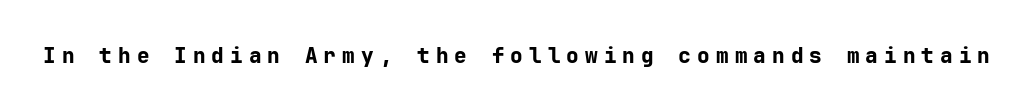
The image shows 21 px bold type, upright; set unusually wide letter spacing (+0.29 em), not underlined.
